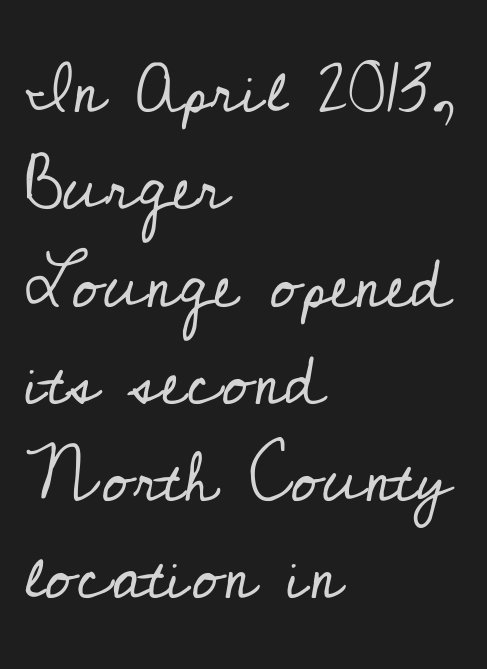
The passage shown is typeset with a serif family. Does extra space separate the letters? No, they use regular spacing. The words here are not underlined. Is there much room between lines? A standard amount, neither cramped nor airy. Alignment: flush left.
